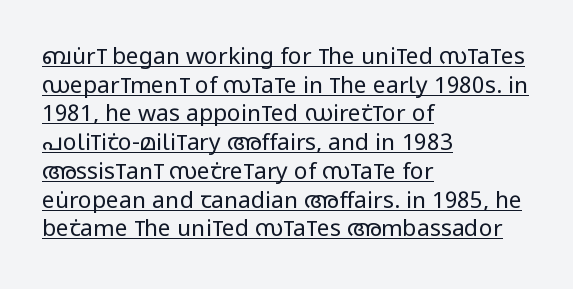
The image shows 23 px text type, upright; set left-aligned, normal line spacing (1.25x), normal letter spacing, underlined.
